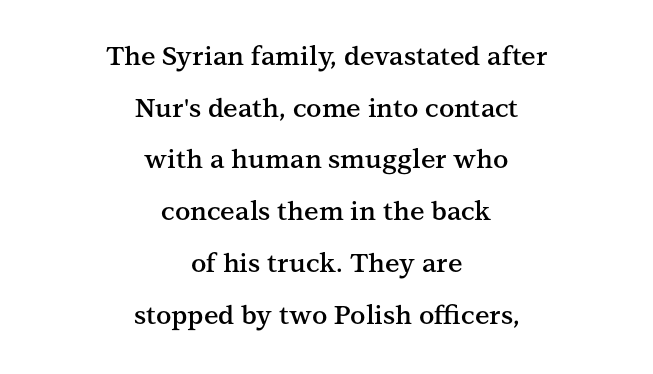
{"italic": "no", "bold": "semi", "underline": "no", "align": "center", "line_spacing": "loose", "line_spacing_ratio": 1.99, "letter_spacing": "normal", "letter_spacing_em": 0.0, "glyph_px": 26}
